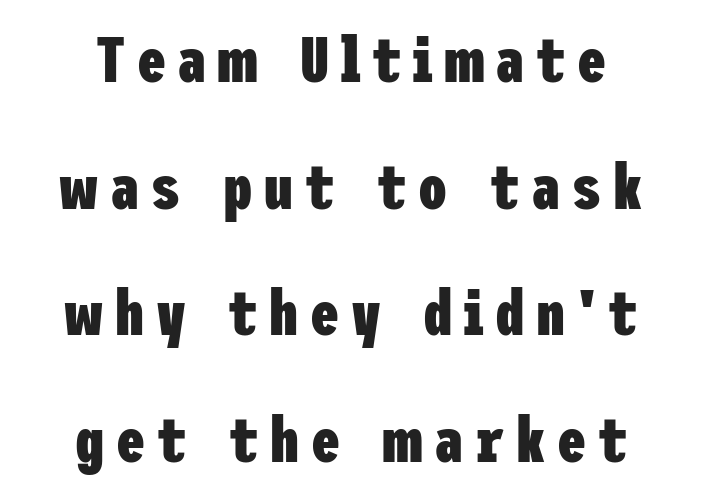
{"serif": "no", "italic": "no", "bold": "yes", "weight": "heavy", "width": "condensed", "stroke_contrast": "low", "x_height": "medium", "underline": "no", "align": "center", "line_spacing": "loose", "line_spacing_ratio": 1.95, "glyph_px": 65}
